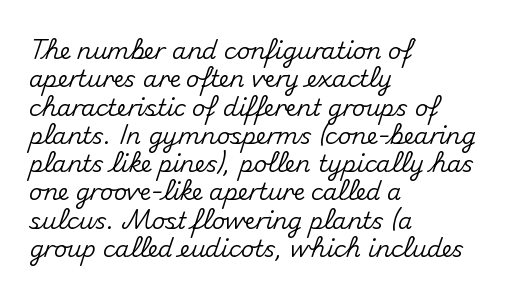
One-word summary of the alignment: left. These lines keep a tight, regular rhythm from letter to letter. Letters rest on an invisible, unmarked baseline.
